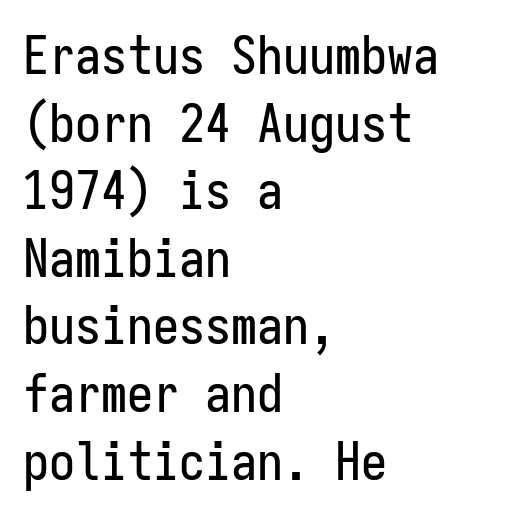
The setting favours the left margin, as ordinary paragraphs usually do. Underline: absent. A typesetter would call this monospace, since all characters share one set width. Caption: standard tracking, unaltered.
